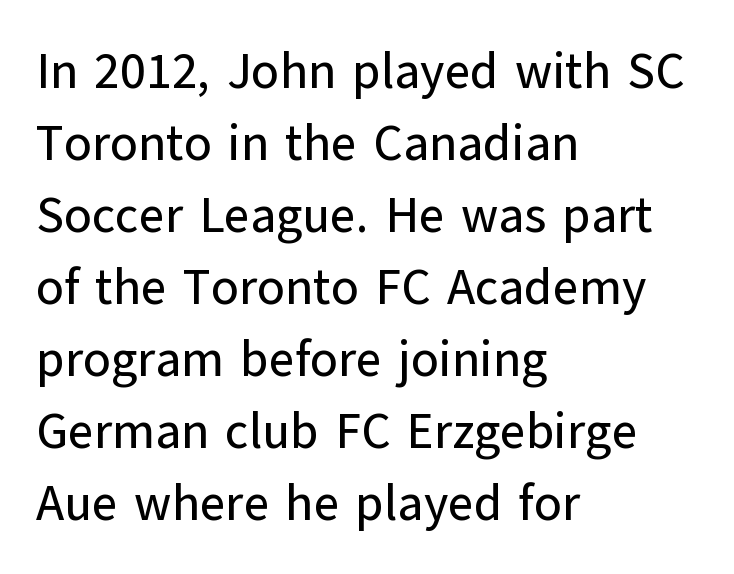
The image shows 50 px sans-serif type, upright; set left-aligned, normal line spacing (1.44x), normal letter spacing, not underlined; low stroke contrast and a medium x-height.
